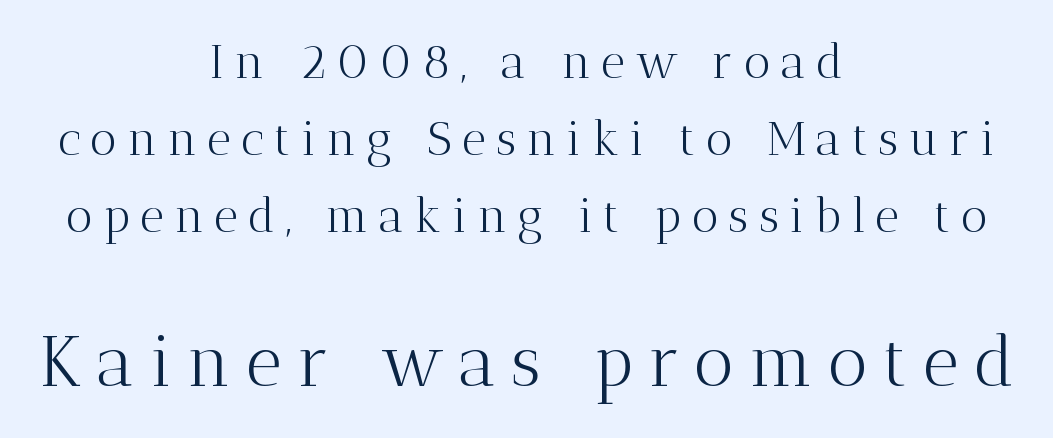
The image shows 70 px light serif type, upright; set centered, normal line spacing (1.64x), unusually wide letter spacing (+0.22 em), not underlined; the second (bottom) block is 1.49x larger; medium stroke contrast and a medium x-height.
